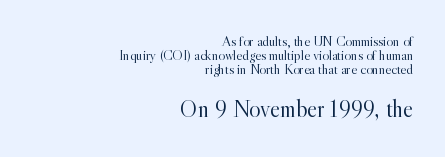
Vertical strokes here are truly vertical. Unmarked baselines from the first word to the last. This reads as an unemphasized weight, regular at the heaviest. Which chunk is bigger? The second one — the bottom block dwarfs the top.
